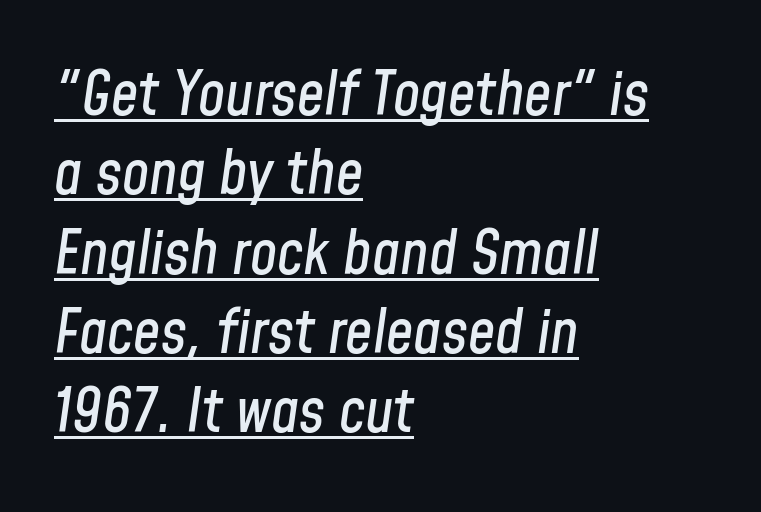
{"italic": "yes", "lean": "right", "slant_degrees": 8, "width": "condensed", "stroke_contrast": "low", "x_height": "medium", "monospaced": "no", "underline": "yes", "align": "left", "line_spacing": "normal", "line_spacing_ratio": 1.3, "letter_spacing": "normal", "letter_spacing_em": 0.0, "glyph_px": 61}
